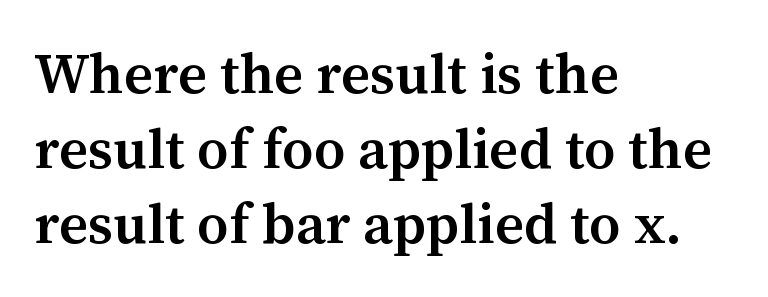
The image shows 56 px semibold serif type, upright; set left-aligned, normal line spacing (1.34x), normal letter spacing, not underlined; medium stroke contrast and a medium x-height.
